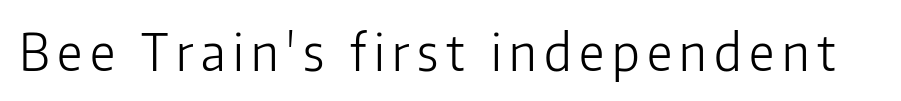
Q: Is the text bold? A: No.
Q: Is the text italic (slanted)? A: No, it is upright.
Q: Is the typeface a serif or a sans-serif typeface? A: Sans-serif.
Q: Is the text underlined? A: No.
Q: Width (condensed, normal, or wide)? A: Normal.
Q: Stroke contrast? A: Low.
Q: x-height? A: Medium.
Q: Monospaced? A: No.
